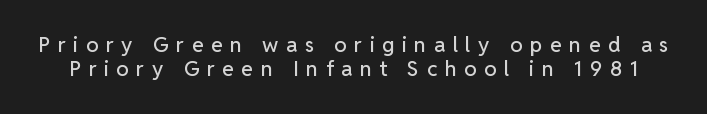
Observe the wide spacing: letters keep a clear distance from each other. Very little white space separates one row of letters from the next. These lines were composed using upright roman letters. Bare-footed words on every line.
